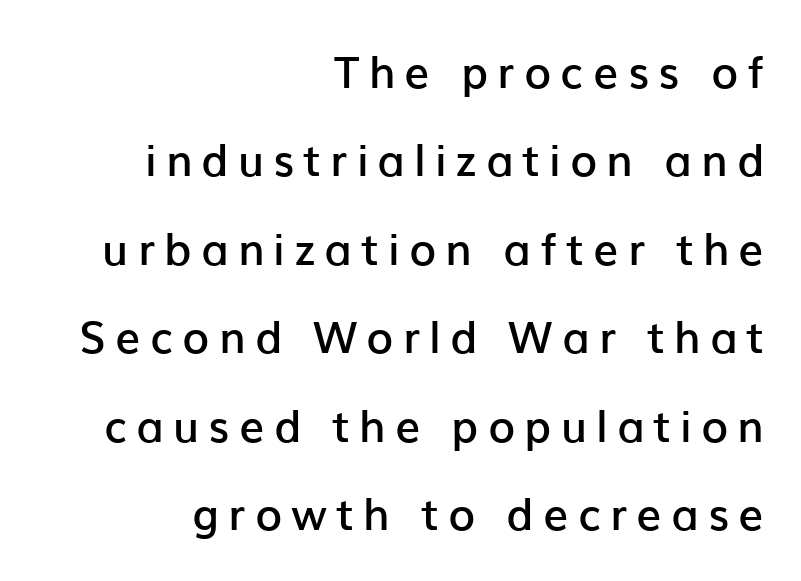
Q: Is the text bold? A: Semi-bold.
Q: Is the text italic (slanted)? A: No, it is upright.
Q: Is the typeface a serif or a sans-serif typeface? A: Sans-serif.
Q: Is the text underlined? A: No.
Q: How is the paragraph aligned? A: Right-aligned.
Q: Is the spacing between letters normal or unusually wide? A: Unusually wide.
Q: Is the spacing between lines tight, normal or loose? A: Loose.
Q: Width (condensed, normal, or wide)? A: Normal.
Q: Stroke contrast? A: Low.
Q: x-height? A: Medium.
Q: Monospaced? A: No.
